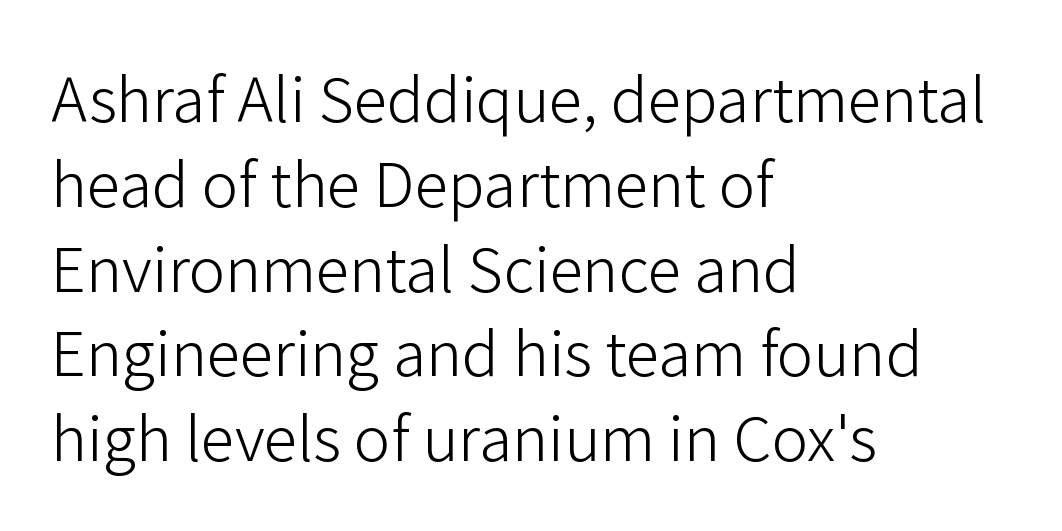
Q: Is the text bold? A: No.
Q: Is the text italic (slanted)? A: No, it is upright.
Q: Is the typeface a serif or a sans-serif typeface? A: Sans-serif.
Q: Is the text underlined? A: No.
Q: How is the paragraph aligned? A: Left-aligned.
Q: Is the spacing between letters normal or unusually wide? A: Normal.
Q: Is the spacing between lines tight, normal or loose? A: Normal.
Q: Width (condensed, normal, or wide)? A: Normal.
Q: Stroke contrast? A: Low.
Q: x-height? A: Medium.
Q: Monospaced? A: No.
